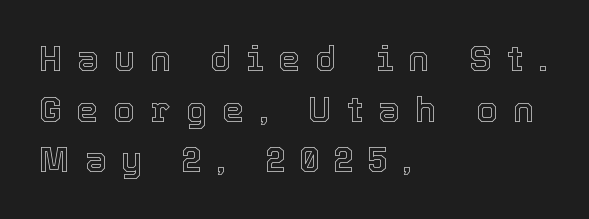
{"italic": "no", "width": "normal", "x_height": "medium", "monospaced": "no", "underline": "no", "align": "left", "line_spacing": "normal", "line_spacing_ratio": 1.45, "letter_spacing": "wide", "letter_spacing_em": 0.43, "glyph_px": 35}
